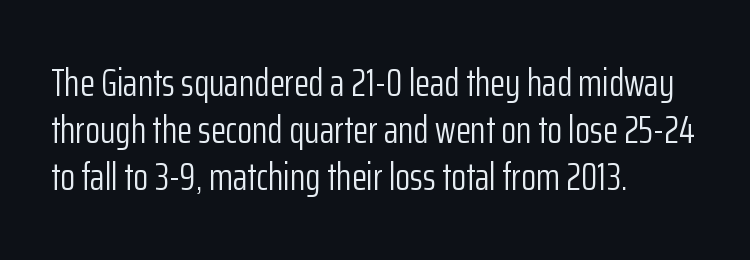
The image shows 39 px light, condensed sans-serif type, upright; set left-aligned, line spacing 1.21x, normal letter spacing, not underlined; low stroke contrast and a medium x-height.
